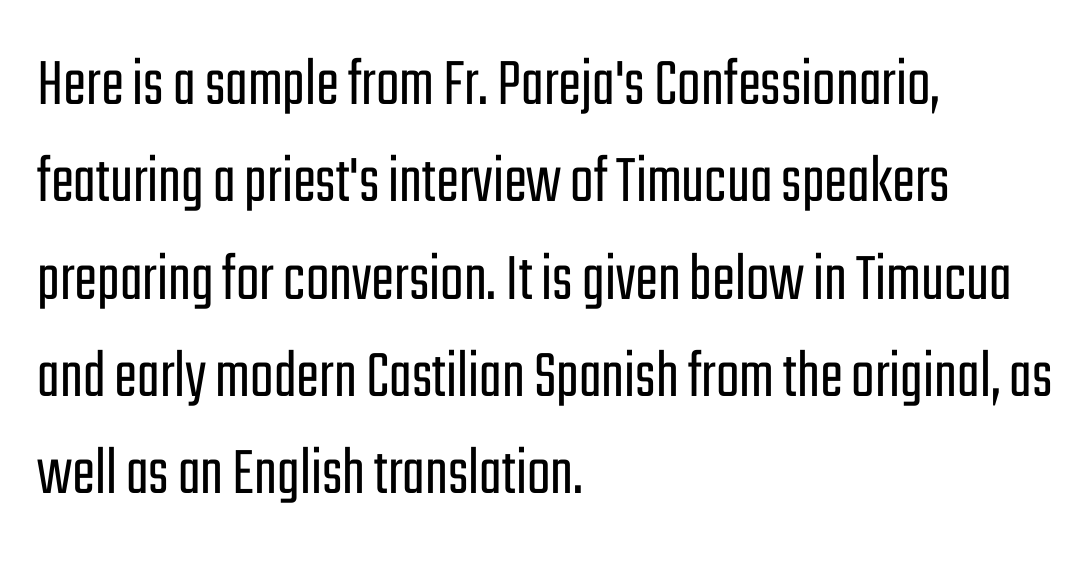
Q: Is the text bold? A: No.
Q: Is the text italic (slanted)? A: No, it is upright.
Q: Is the typeface a serif or a sans-serif typeface? A: Sans-serif.
Q: Is the text underlined? A: No.
Q: How is the paragraph aligned? A: Left-aligned.
Q: Is the spacing between letters normal or unusually wide? A: Normal.
Q: Is the spacing between lines tight, normal or loose? A: Normal.
Q: Width (condensed, normal, or wide)? A: Condensed.
Q: Stroke contrast? A: Low.
Q: x-height? A: Medium.
Q: Monospaced? A: No.
